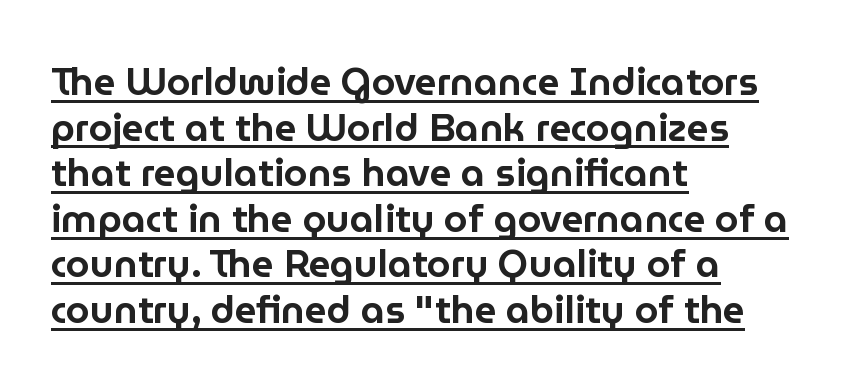
Between one letter and the next there's only the usual sliver of space. Varying glyph widths throughout — classic text-font behaviour. The lettering holds an erect, upright posture throughout. Underline: present.
